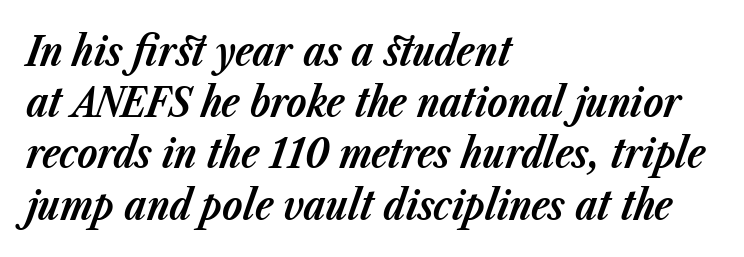
The image shows 41 px bold type, italic (leaning right); set left-aligned, normal line spacing (1.25x), normal letter spacing, not underlined; low stroke contrast and a medium x-height.
